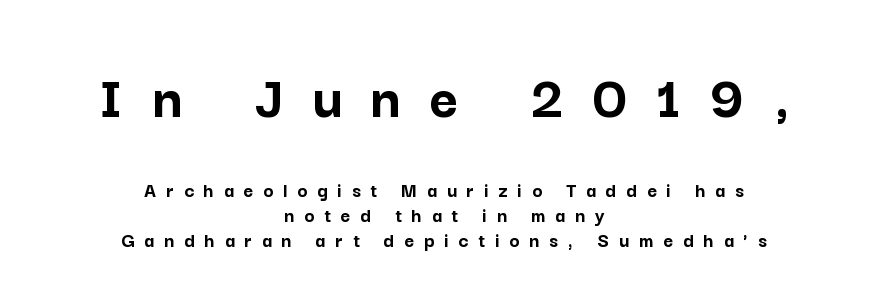
The image shows 62 px semibold sans-serif type, upright; set centered, line spacing 1.19x, unusually wide letter spacing (+0.47 em), not underlined; the first (top) block is 2.95x larger; low stroke contrast and a medium x-height.
